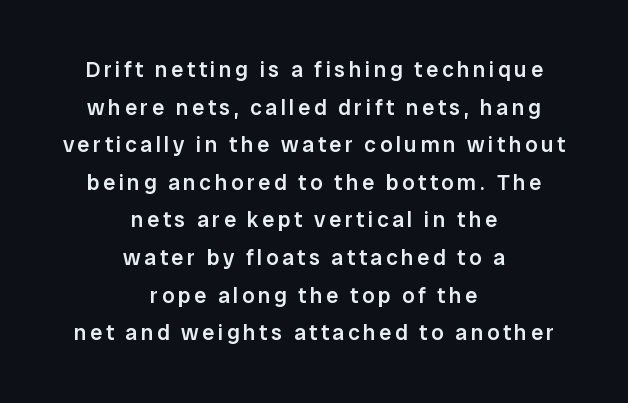
Q: Is the text bold? A: Semi-bold.
Q: Is the text italic (slanted)? A: No, it is upright.
Q: Is the text underlined? A: No.
Q: How is the paragraph aligned? A: Centered.
